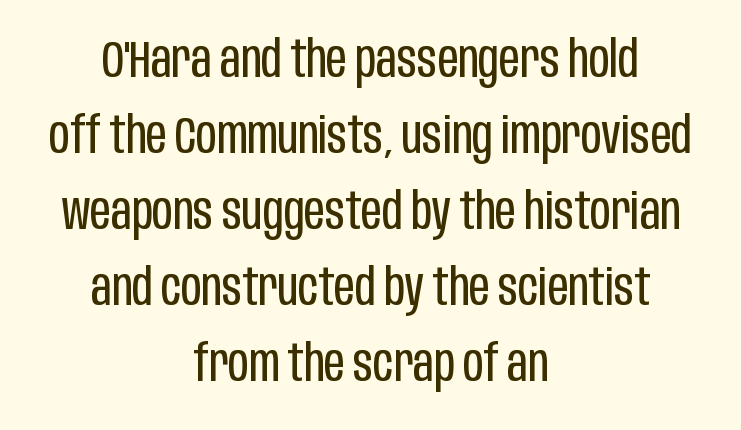
The image shows 51 px regular-weight, condensed sans-serif type, upright; set centered, normal line spacing (1.49x), normal letter spacing, not underlined; low stroke contrast and a large x-height.
